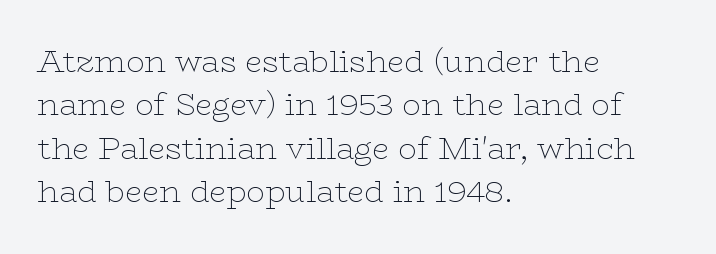
Q: Is the text bold? A: No.
Q: Is the text italic (slanted)? A: No, it is upright.
Q: Is the typeface a serif or a sans-serif typeface? A: Serif.
Q: Is the text underlined? A: No.
Q: How is the paragraph aligned? A: Left-aligned.
Q: Is the spacing between letters normal or unusually wide? A: Normal.
Q: Is the spacing between lines tight, normal or loose? A: Normal.
Q: Width (condensed, normal, or wide)? A: Wide.
Q: Stroke contrast? A: Low.
Q: x-height? A: Medium.
Q: Monospaced? A: No.
